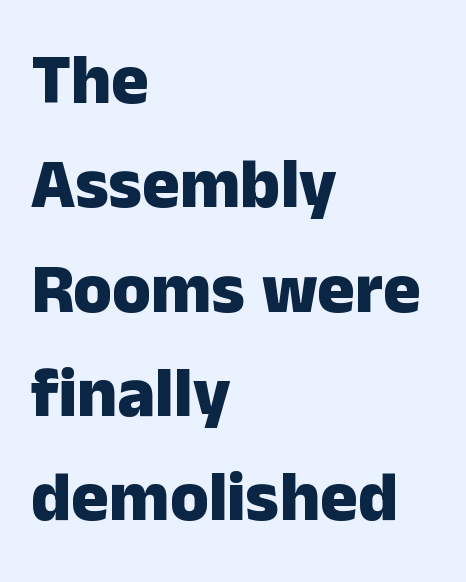
{"serif": "no", "italic": "no", "bold": "yes", "weight": "heavy", "width": "normal", "stroke_contrast": "low", "x_height": "medium", "monospaced": "no", "underline": "no", "align": "left", "line_spacing": "normal", "line_spacing_ratio": 1.49, "letter_spacing": "normal", "letter_spacing_em": 0.0, "glyph_px": 70}
